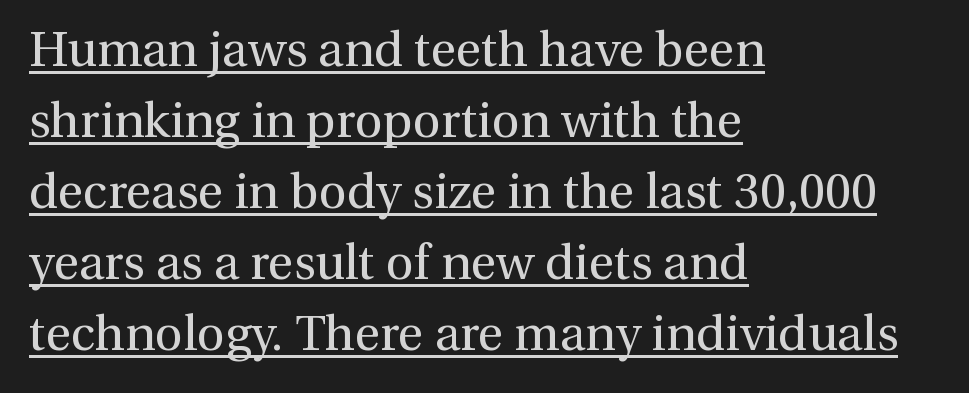
Q: Is the text bold? A: No.
Q: Is the text italic (slanted)? A: No, it is upright.
Q: Is the typeface a serif or a sans-serif typeface? A: Serif.
Q: Is the text underlined? A: Yes.
Q: How is the paragraph aligned? A: Left-aligned.
Q: Is the spacing between letters normal or unusually wide? A: Normal.
Q: Is the spacing between lines tight, normal or loose? A: Normal.
Q: Width (condensed, normal, or wide)? A: Normal.
Q: Stroke contrast? A: Medium.
Q: x-height? A: Medium.
Q: Monospaced? A: No.
